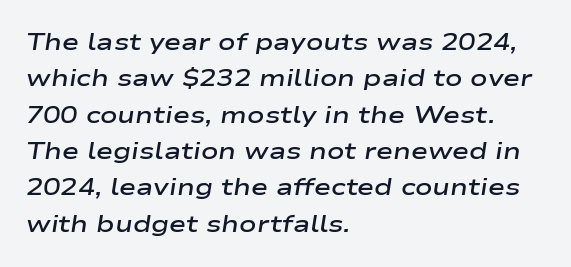
Weight check: semibold — heavier than regular, not quite bold. The passage shown has conventional tracking throughout. Words float on clear page, feet unadorned. Designer's note — italics engaged. Horizontally, the lines are justified to the leading edge only. Horizontal bands of white between lines are of average thickness.
